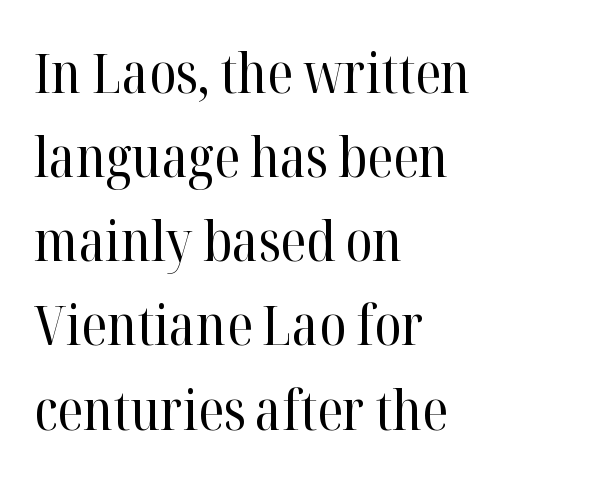
Q: Is the text bold? A: No.
Q: Is the text italic (slanted)? A: No, it is upright.
Q: Is the typeface a serif or a sans-serif typeface? A: Serif.
Q: Is the text underlined? A: No.
Q: How is the paragraph aligned? A: Left-aligned.
Q: Is the spacing between letters normal or unusually wide? A: Normal.
Q: Is the spacing between lines tight, normal or loose? A: Normal.
Q: Width (condensed, normal, or wide)? A: Normal.
Q: Stroke contrast? A: High.
Q: x-height? A: Medium.
Q: Monospaced? A: No.
